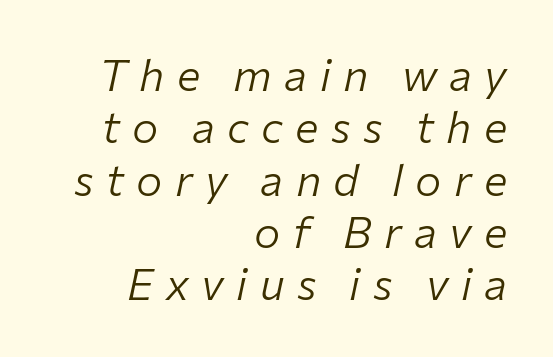
{"italic": "yes", "lean": "right", "slant_degrees": 12, "bold": "no", "weight": "light", "width": "normal", "stroke_contrast": "low", "x_height": "medium", "monospaced": "no", "underline": "no", "align": "right", "line_spacing_ratio": 1.19, "letter_spacing": "wide", "letter_spacing_em": 0.28, "glyph_px": 44}
